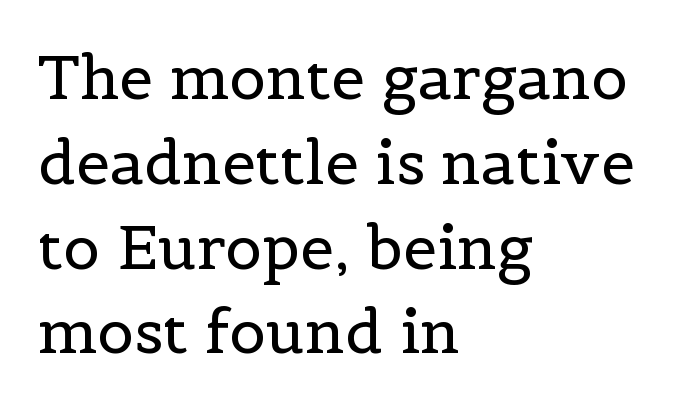
The rows are spaced the way most documents space them. Spacing between characters is what you'd get straight out of the box. Do the characters align in a grid? No, the font is proportional. Unbolded letterforms with no extra heft. These lines are set flush left with a ragged right edge.
